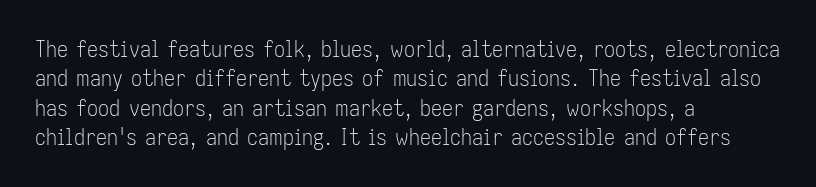
Caption: face not bold, strokes unweighted. Whoever set this chose a conventional vertical rhythm. This sample uses plain, unmodified letter spacing. The lettering stays uniformly vertical, giving the passage a roman look. Rule under the text: the space is simply empty.
